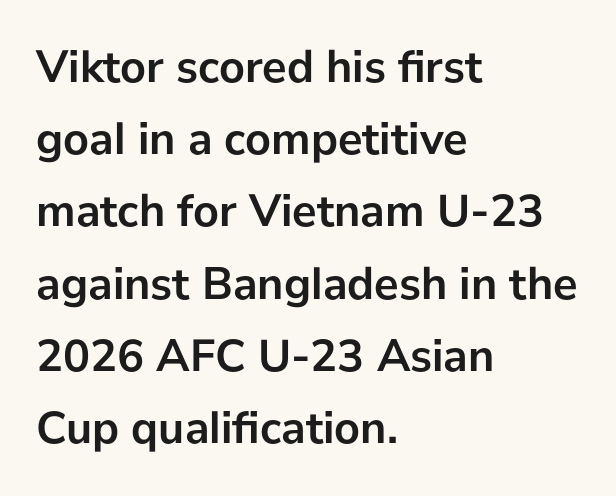
You can tell from the bare stems that sans-serif type was used. Emphasis by weight is at full strength: bold. Spacing verdict: proportional, widths tailored to each character. The gap between lines stays unmarked.
